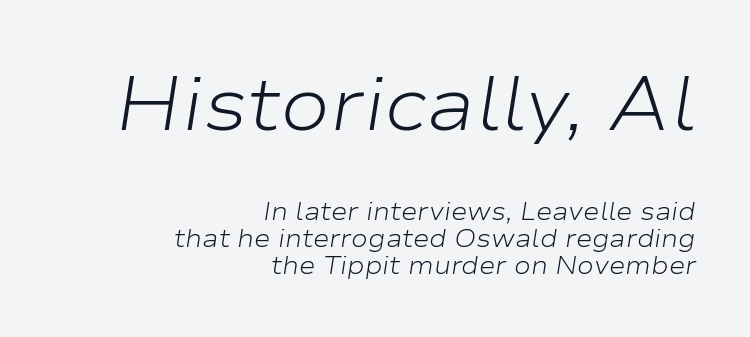
Letter spacing: default. The rendering uses natural spacing where letterforms have individual widths. The specimen omits any rule beneath the text block's lines. Leading: reduced. The text carries the slant typical of an italic or oblique font.
